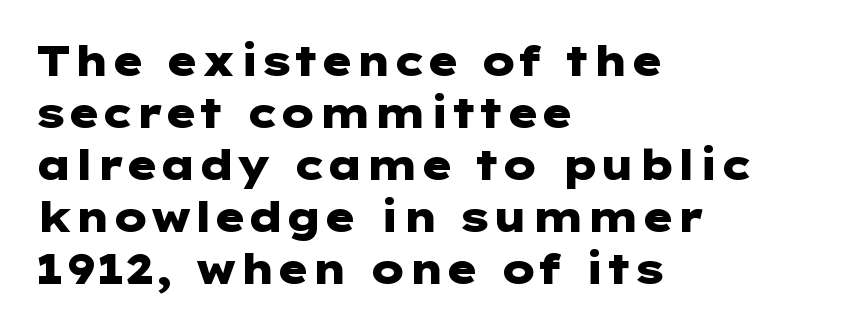
{"serif": "no", "italic": "no", "bold": "yes", "weight": "heavy", "width": "wide", "stroke_contrast": "low", "x_height": "medium", "underline": "no", "align": "left", "line_spacing": "normal", "line_spacing_ratio": 1.27, "letter_spacing": "normal", "letter_spacing_em": 0.0, "glyph_px": 41}
